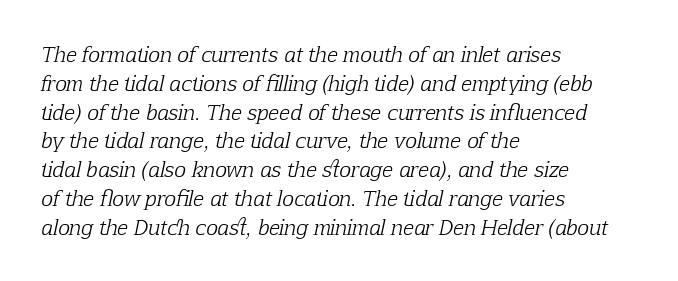
The image shows 20 px text type, italic (leaning right); set left-aligned, normal line spacing (1.44x), normal letter spacing, not underlined.
